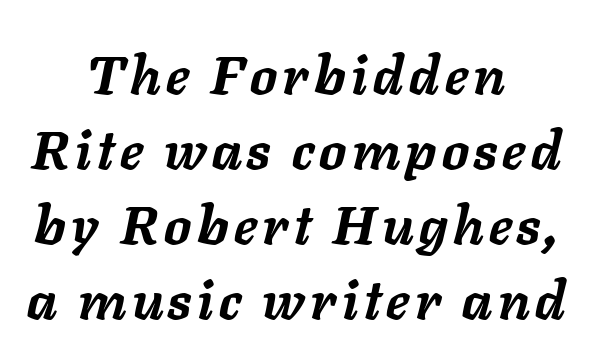
The image shows 54 px semibold type, italic (leaning right); set centered, normal line spacing (1.39x), not underlined; low stroke contrast and a medium x-height.
